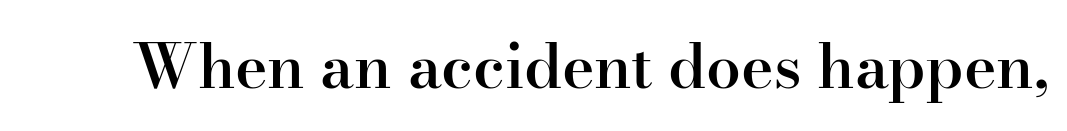
Q: Is the text bold? A: Semi-bold.
Q: Is the text italic (slanted)? A: No, it is upright.
Q: Is the typeface a serif or a sans-serif typeface? A: Serif.
Q: Is the text underlined? A: No.
Q: Is the spacing between letters normal or unusually wide? A: Normal.
Q: Width (condensed, normal, or wide)? A: Normal.
Q: Stroke contrast? A: High.
Q: x-height? A: Small.
Q: Monospaced? A: No.
